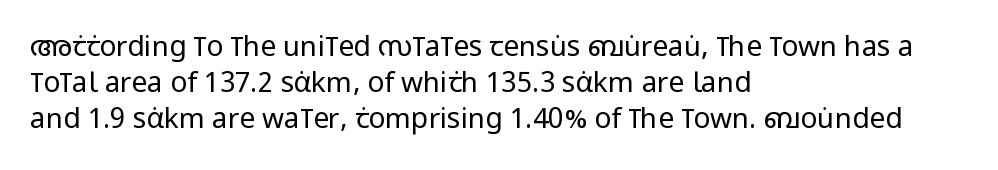
The image shows 28 px regular-weight, condensed sans-serif type, upright; set left-aligned, normal line spacing (1.28x), normal letter spacing, not underlined; low stroke contrast and a large x-height.
